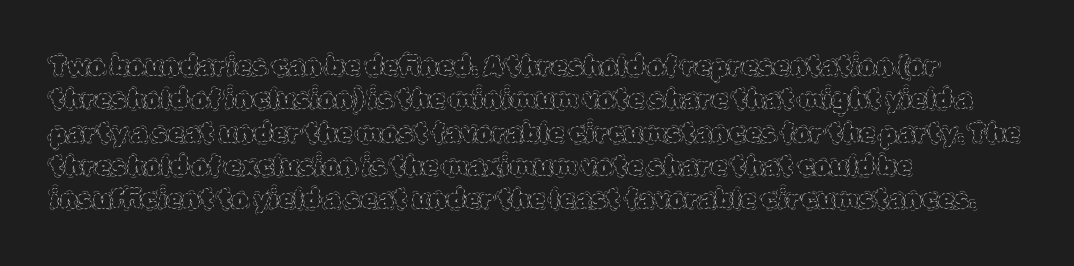
Q: Is the text bold? A: No.
Q: Is the text italic (slanted)? A: No, it is upright.
Q: Is the text underlined? A: No.
Q: How is the paragraph aligned? A: Left-aligned.
Q: Is the spacing between letters normal or unusually wide? A: Normal.
Q: Is the spacing between lines tight, normal or loose? A: Normal.
